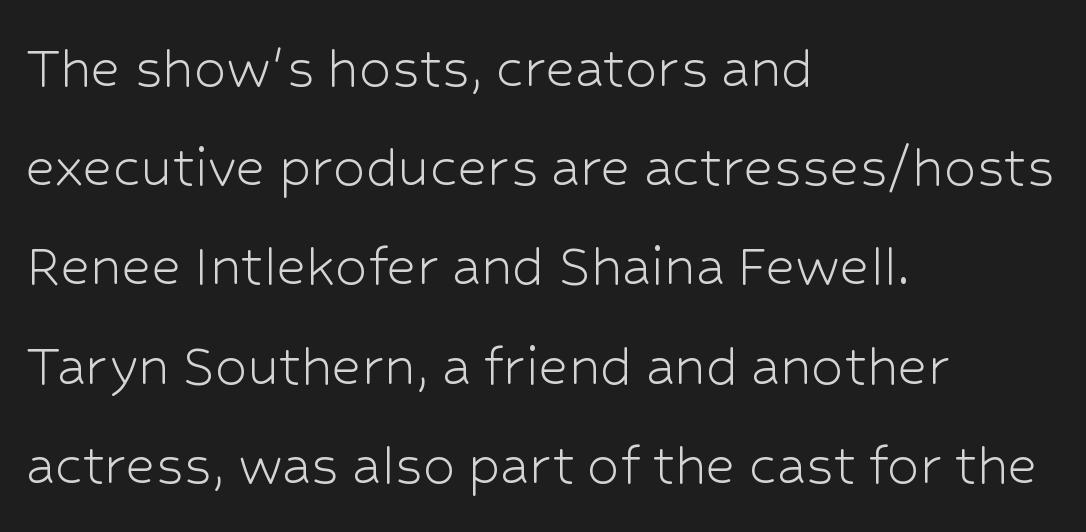
{"serif": "no", "italic": "no", "bold": "no", "weight": "light", "width": "normal", "stroke_contrast": "low", "x_height": "medium", "monospaced": "no", "underline": "no", "align": "left", "line_spacing": "normal", "line_spacing_ratio": 1.55, "letter_spacing": "normal", "letter_spacing_em": 0.0, "glyph_px": 64}
